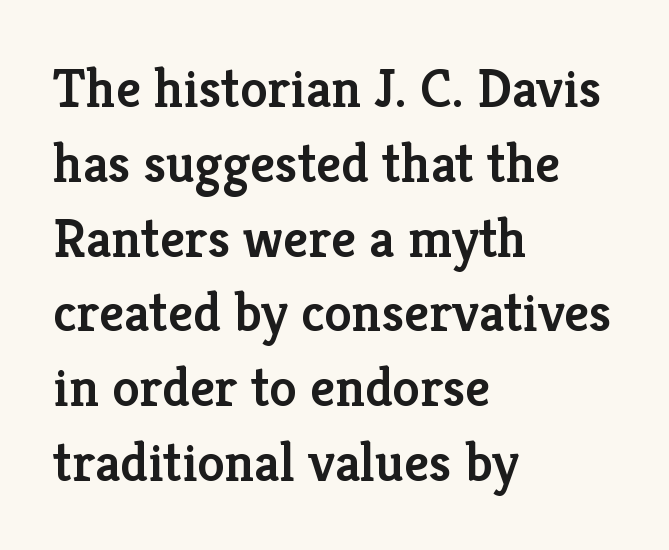
{"serif": "yes", "italic": "no", "bold": "semi", "weight": "semibold", "width": "normal", "stroke_contrast": "low", "x_height": "medium", "monospaced": "no", "underline": "no", "align": "left", "line_spacing": "normal", "line_spacing_ratio": 1.36, "letter_spacing": "normal", "letter_spacing_em": 0.0, "glyph_px": 55}
